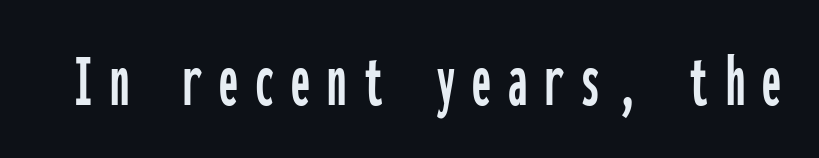
{"serif": "no", "italic": "no", "width": "condensed", "stroke_contrast": "low", "x_height": "medium", "monospaced": "yes", "underline": "no", "letter_spacing": "wide", "letter_spacing_em": 0.22, "glyph_px": 77}
